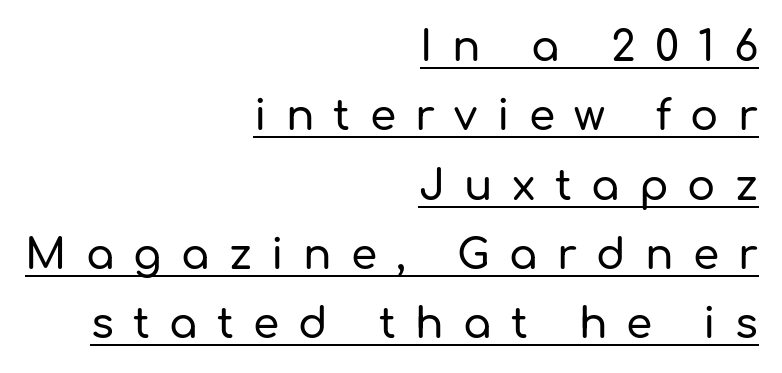
Q: Is the text italic (slanted)? A: No, it is upright.
Q: Is the typeface a serif or a sans-serif typeface? A: Sans-serif.
Q: Is the text underlined? A: Yes.
Q: How is the paragraph aligned? A: Right-aligned.
Q: Is the spacing between letters normal or unusually wide? A: Unusually wide.
Q: Is the spacing between lines tight, normal or loose? A: Normal.
Q: Width (condensed, normal, or wide)? A: Normal.
Q: Stroke contrast? A: Low.
Q: x-height? A: Medium.
Q: Monospaced? A: No.
